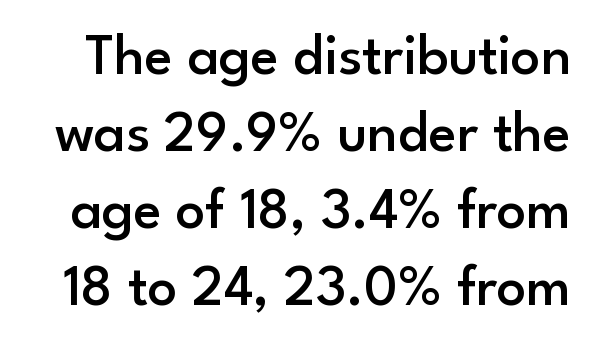
Q: Is the text bold? A: Semi-bold.
Q: Is the text italic (slanted)? A: No, it is upright.
Q: Is the typeface a serif or a sans-serif typeface? A: Sans-serif.
Q: Is the text underlined? A: No.
Q: Is the spacing between letters normal or unusually wide? A: Normal.
Q: Is the spacing between lines tight, normal or loose? A: Normal.
Q: Width (condensed, normal, or wide)? A: Normal.
Q: Stroke contrast? A: Low.
Q: x-height? A: Small.
Q: Monospaced? A: No.
